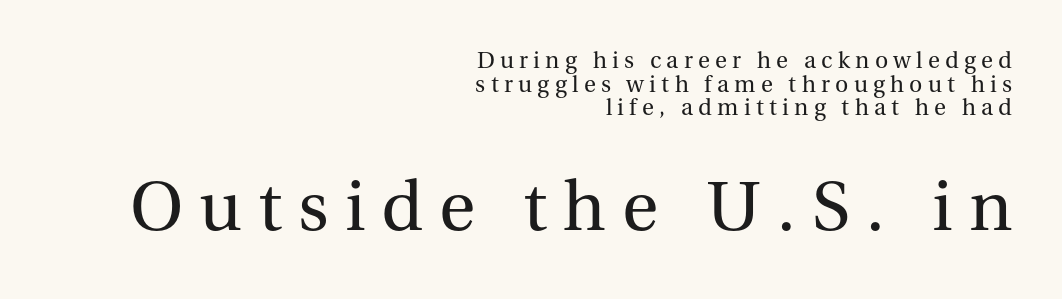
Q: Is the text bold? A: No.
Q: Is the text italic (slanted)? A: No, it is upright.
Q: Is the typeface a serif or a sans-serif typeface? A: Serif.
Q: Is the text underlined? A: No.
Q: How is the paragraph aligned? A: Right-aligned.
Q: Is the spacing between letters normal or unusually wide? A: Unusually wide.
Q: Is the spacing between lines tight, normal or loose? A: Tight.
Q: Which block of text is set in a larger size, the first (top) or the second (bottom)? A: The second (bottom) one.
Q: Width (condensed, normal, or wide)? A: Normal.
Q: Stroke contrast? A: Medium.
Q: x-height? A: Medium.
Q: Monospaced? A: No.
